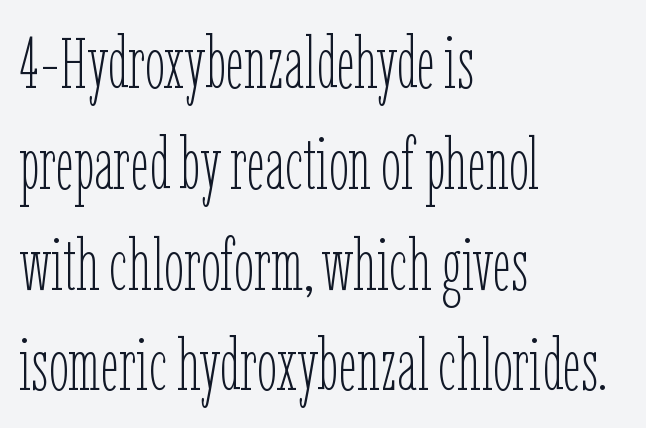
Type without underlining. Do the letters lean? They stand straight. Varying glyph widths throughout — classic text-font behaviour. A light-to-regular cut is what we see here. This block has exactly the height ordinary leading produces.
